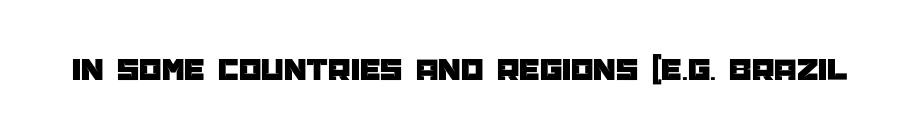
{"serif": "no", "italic": "no", "width": "normal", "stroke_contrast": "low", "x_height": "large", "monospaced": "no", "underline": "no", "letter_spacing": "normal", "letter_spacing_em": 0.0, "glyph_px": 32}
